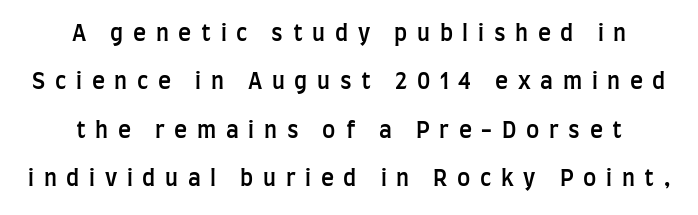
Q: Is the text bold? A: Semi-bold.
Q: Is the text italic (slanted)? A: No, it is upright.
Q: Is the text underlined? A: No.
Q: Is the spacing between letters normal or unusually wide? A: Unusually wide.
Q: Is the spacing between lines tight, normal or loose? A: Loose.
